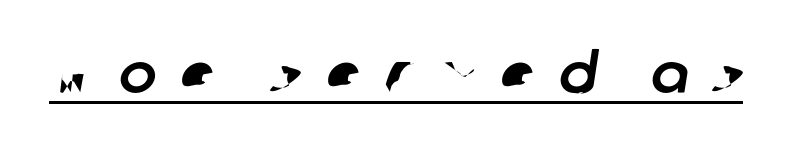
The image shows 56 px sans-serif type; set unusually wide letter spacing (+0.43 em), underlined; low stroke contrast and a large x-height.
